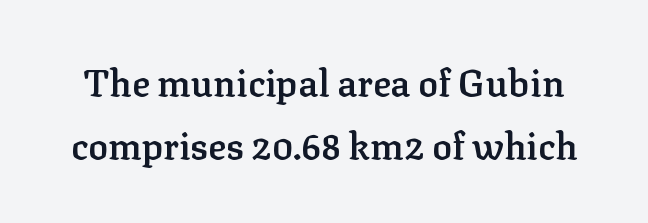
The image shows 37 px semibold serif type, upright; set line spacing 1.71x, normal letter spacing, not underlined; low stroke contrast and a medium x-height.
